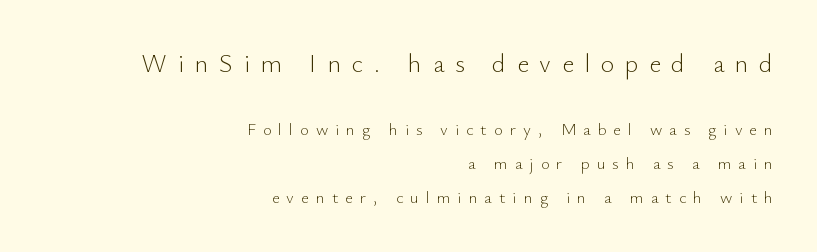
This block would shrink considerably if given ordinary leading; it's expanded now. In CSS terms this would be text-align: right. Does the bottom block carry the larger type? No, the top block does. Honestly, there is no underline to notice here at all. Characters follow at a spacing far wider than the type designer built in. A roman cut, with each character standing at attention.
